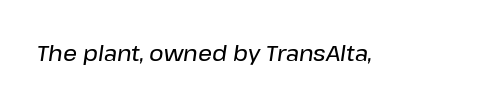
The image shows 22 px text type, italic (leaning right); set normal letter spacing, not underlined.
